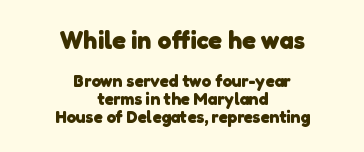
The image shows 25 px bold type; set centered, tight line spacing (1.05x), normal letter spacing, not underlined; the first (top) block is 1.47x larger.
